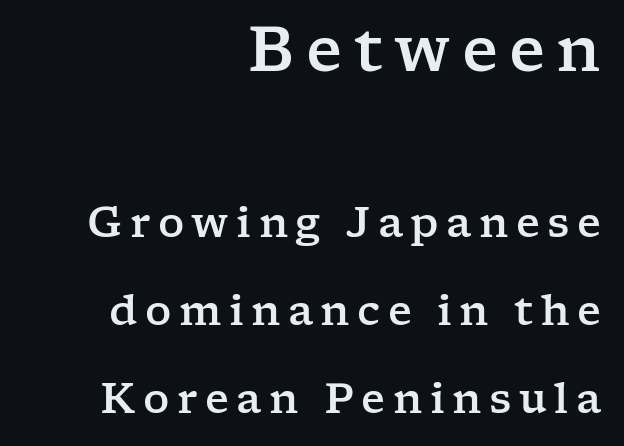
In CSS terms this would be text-align: right. Whoever set this chose breathing room over compactness in the vertical rhythm. The initial chunk of copy outweighs the following chunk in type size. The specimen reads as upright at a glance. Observe the serifs anchoring each vertical stroke in this sample. A typesetter would call this proportional, since set widths differ per character.
